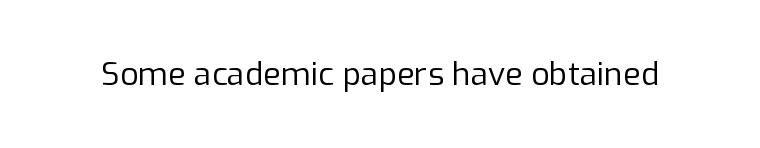
{"serif": "no", "italic": "no", "bold": "no", "weight": "regular", "width": "normal", "stroke_contrast": "low", "x_height": "medium", "monospaced": "no", "underline": "no", "letter_spacing": "normal", "letter_spacing_em": 0.0, "glyph_px": 32}
